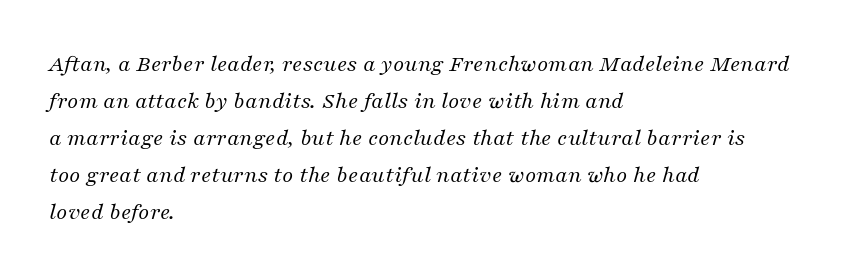
{"italic": "yes", "lean": "right", "slant_degrees": 16, "bold": "no", "underline": "no", "align": "left", "line_spacing": "normal", "line_spacing_ratio": 1.54, "letter_spacing": "normal", "letter_spacing_em": 0.0, "glyph_px": 24}
